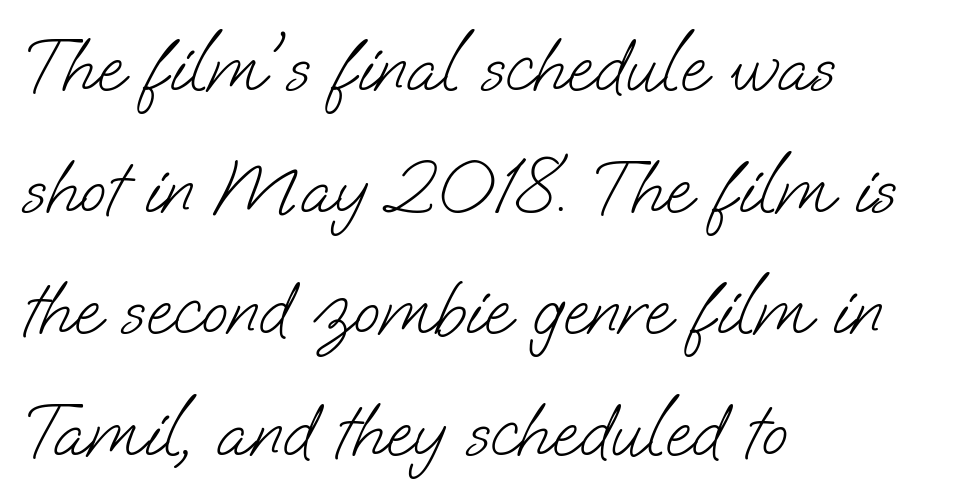
Lines of text with bare space underneath. Summary of vertical rhythm: regular, with standard interline spacing. The text block is weighted toward the left margin, trailing off unevenly rightward. Characters follow at the spacing the type designer built in.
